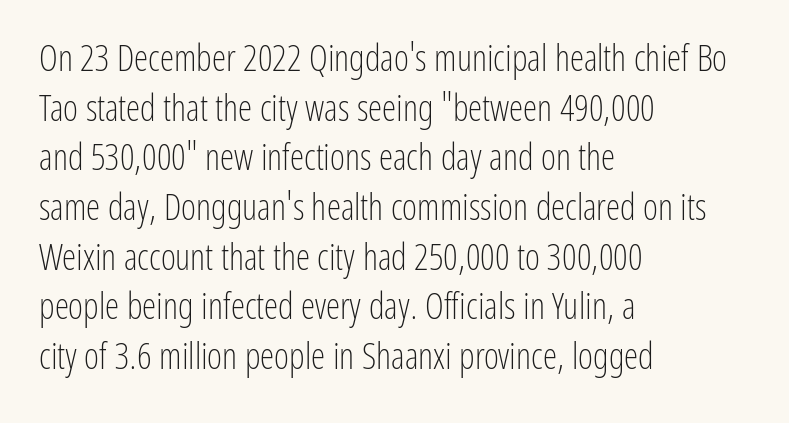
Q: Is the text bold? A: No.
Q: Is the text italic (slanted)? A: No, it is upright.
Q: Is the typeface a serif or a sans-serif typeface? A: Sans-serif.
Q: Is the text underlined? A: No.
Q: How is the paragraph aligned? A: Left-aligned.
Q: Is the spacing between letters normal or unusually wide? A: Normal.
Q: Is the spacing between lines tight, normal or loose? A: Normal.
Q: Width (condensed, normal, or wide)? A: Condensed.
Q: Stroke contrast? A: Low.
Q: x-height? A: Medium.
Q: Monospaced? A: No.
